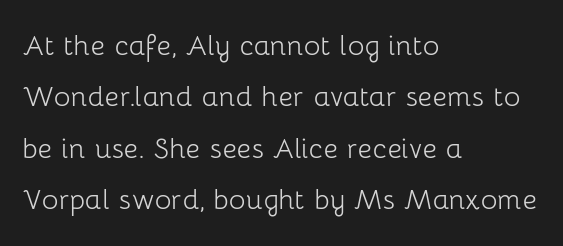
The image shows 35 px light sans-serif type, upright; set left-aligned, normal line spacing (1.47x), normal letter spacing, not underlined; low stroke contrast and a medium x-height.
